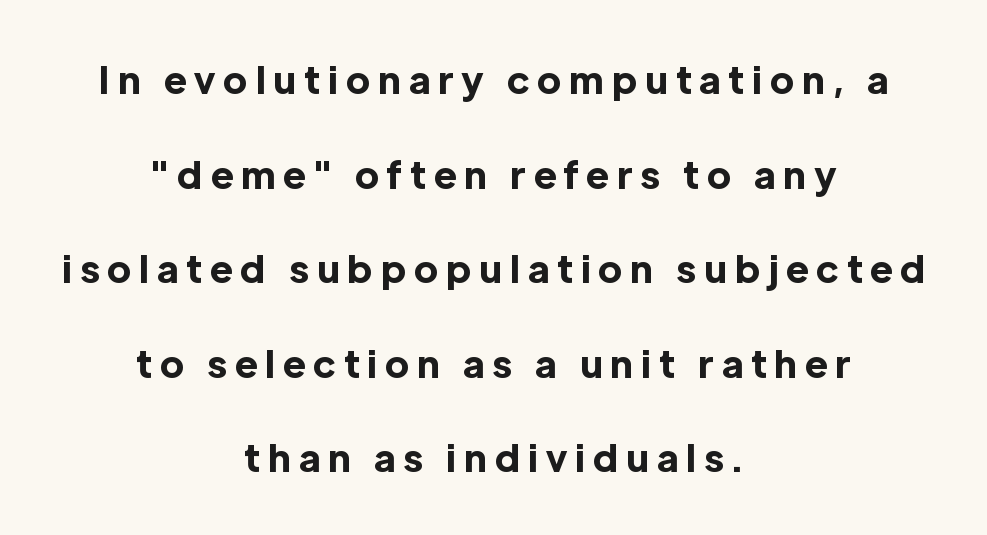
{"serif": "no", "italic": "no", "bold": "yes", "weight": "bold", "width": "normal", "x_height": "medium", "monospaced": "no", "underline": "no", "align": "center", "line_spacing": "loose", "line_spacing_ratio": 2.49, "letter_spacing": "wide", "letter_spacing_em": 0.22, "glyph_px": 38}
